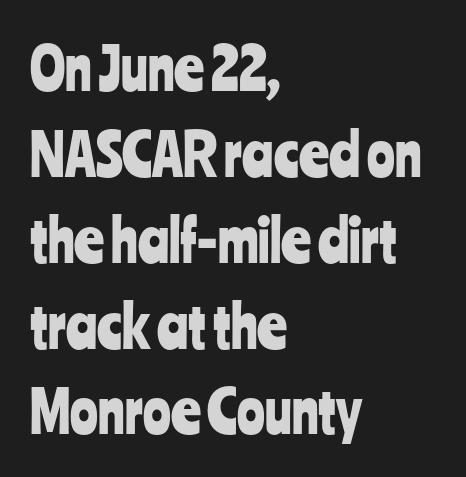
Q: Is the text italic (slanted)? A: No, it is upright.
Q: Is the typeface a serif or a sans-serif typeface? A: Sans-serif.
Q: Is the text underlined? A: No.
Q: How is the paragraph aligned? A: Left-aligned.
Q: Is the spacing between letters normal or unusually wide? A: Normal.
Q: Is the spacing between lines tight, normal or loose? A: Normal.
Q: Width (condensed, normal, or wide)? A: Condensed.
Q: Stroke contrast? A: Low.
Q: x-height? A: Medium.
Q: Monospaced? A: No.
